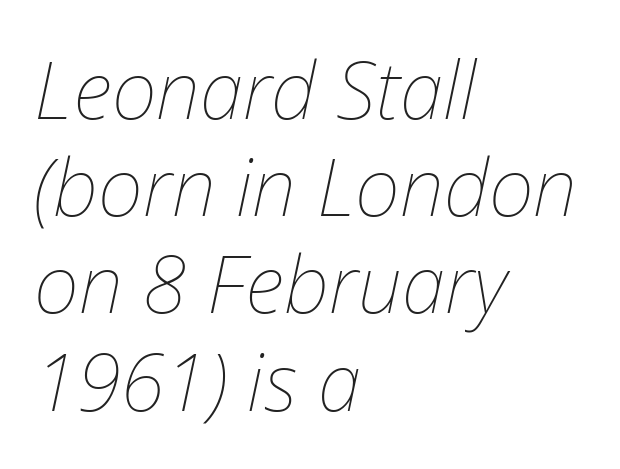
{"italic": "yes", "lean": "right", "slant_degrees": 12, "bold": "no", "weight": "thin", "width": "normal", "stroke_contrast": "low", "x_height": "medium", "monospaced": "no", "underline": "no", "align": "left", "line_spacing_ratio": 1.23, "letter_spacing": "normal", "letter_spacing_em": 0.0, "glyph_px": 79}
